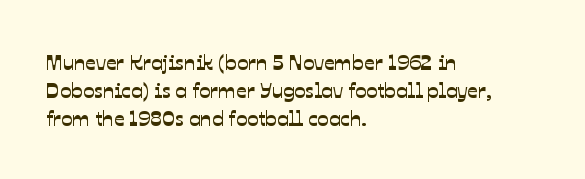
{"underline": "no", "align": "left", "line_spacing": "normal", "line_spacing_ratio": 1.34, "letter_spacing": "normal", "letter_spacing_em": 0.0, "glyph_px": 21}
